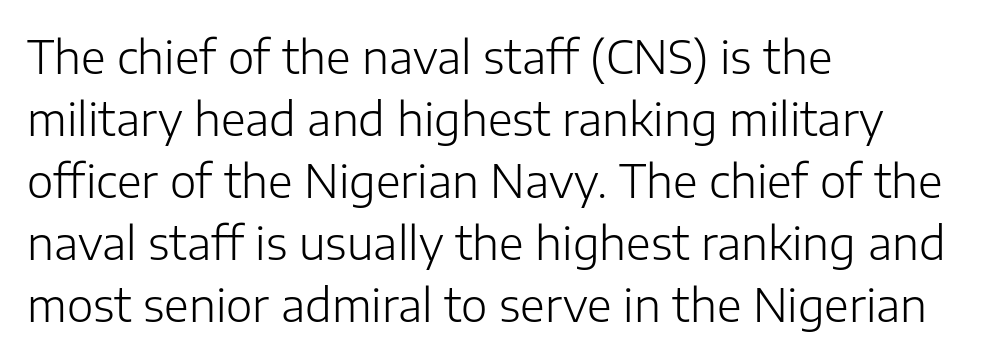
Q: Is the text bold? A: No.
Q: Is the text italic (slanted)? A: No, it is upright.
Q: Is the typeface a serif or a sans-serif typeface? A: Sans-serif.
Q: Is the text underlined? A: No.
Q: How is the paragraph aligned? A: Left-aligned.
Q: Is the spacing between letters normal or unusually wide? A: Normal.
Q: Is the spacing between lines tight, normal or loose? A: Normal.
Q: Width (condensed, normal, or wide)? A: Normal.
Q: Stroke contrast? A: Low.
Q: x-height? A: Medium.
Q: Monospaced? A: No.
